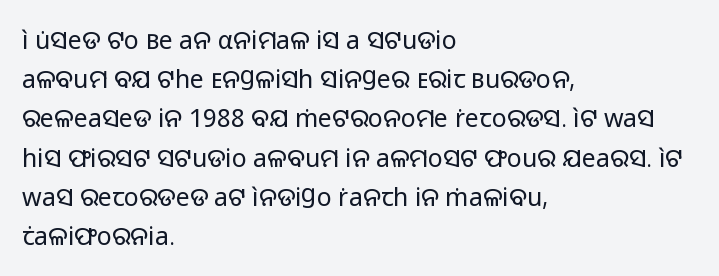
The image shows 25 px text type, upright; set left-aligned, normal line spacing (1.57x), normal letter spacing, not underlined.
